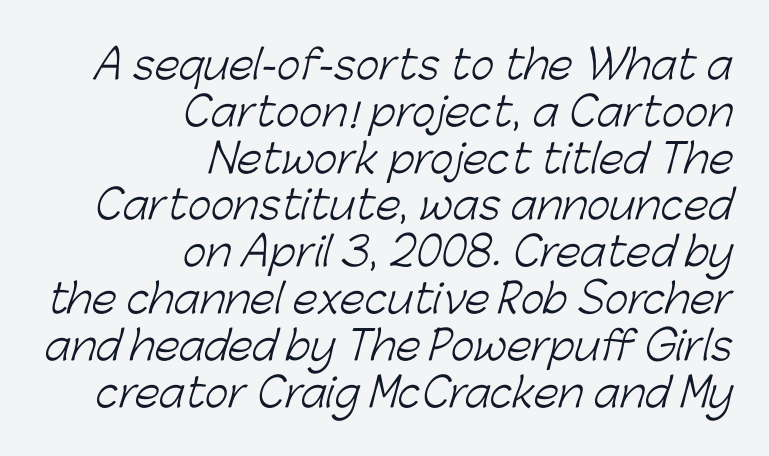
You could call the tracking neutral — neither tight nor loose. The lines in this sample share a right terminus and differ only in where they begin. You could not count columns in this text — the font is proportionally spaced. Bold? No — there's no thickening of the strokes.
